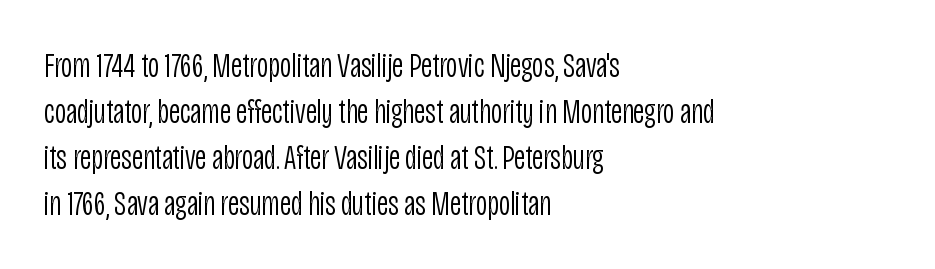
Q: Is the text bold? A: No.
Q: Is the text italic (slanted)? A: No, it is upright.
Q: Is the typeface a serif or a sans-serif typeface? A: Sans-serif.
Q: Is the text underlined? A: No.
Q: How is the paragraph aligned? A: Left-aligned.
Q: Is the spacing between letters normal or unusually wide? A: Normal.
Q: Is the spacing between lines tight, normal or loose? A: Normal.
Q: Width (condensed, normal, or wide)? A: Condensed.
Q: Stroke contrast? A: Low.
Q: x-height? A: Large.
Q: Monospaced? A: No.
